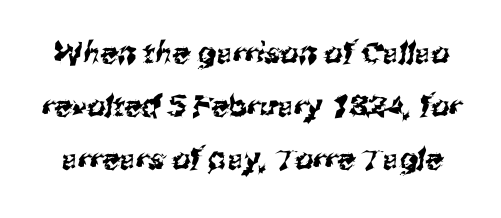
{"serif": "no", "width": "normal", "stroke_contrast": "medium", "x_height": "medium", "monospaced": "no", "underline": "no", "line_spacing_ratio": 1.82, "letter_spacing": "normal", "letter_spacing_em": 0.0, "glyph_px": 29}
